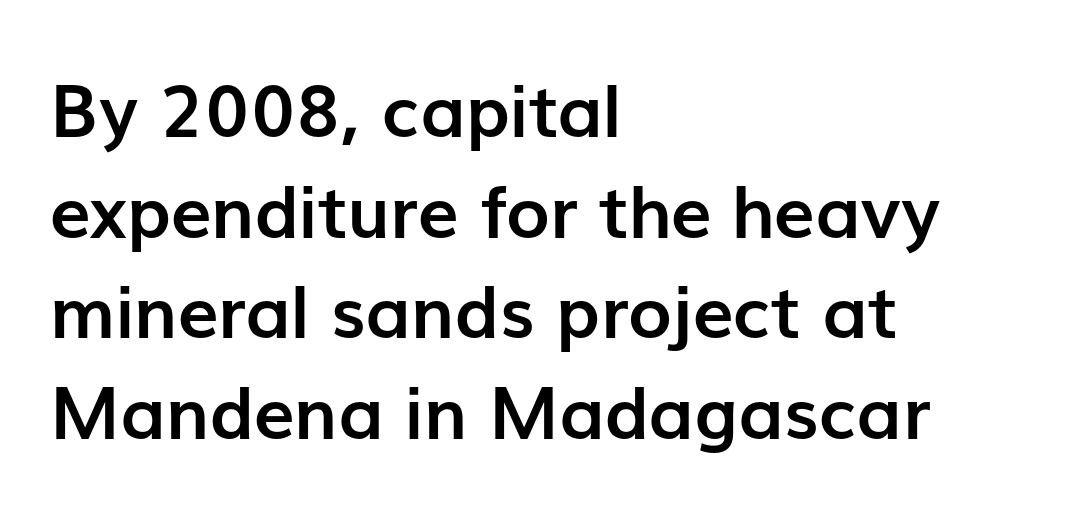
{"serif": "no", "italic": "no", "bold": "yes", "weight": "semibold", "width": "normal", "stroke_contrast": "low", "x_height": "medium", "monospaced": "no", "underline": "no", "align": "left", "line_spacing": "normal", "line_spacing_ratio": 1.38, "letter_spacing": "normal", "letter_spacing_em": 0.0, "glyph_px": 73}
